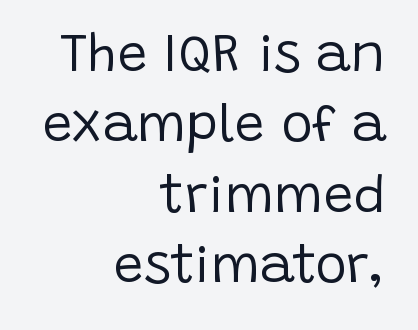
{"serif": "no", "italic": "no", "bold": "no", "weight": "regular", "width": "normal", "stroke_contrast": "low", "x_height": "large", "monospaced": "no", "underline": "no", "align": "right", "line_spacing": "normal", "line_spacing_ratio": 1.33, "letter_spacing": "normal", "letter_spacing_em": 0.0, "glyph_px": 53}
